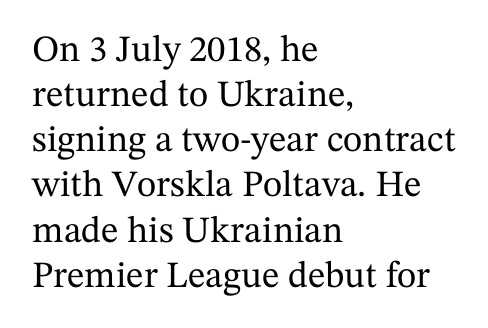
The image shows 37 px serif type, upright; set left-aligned, line spacing 1.22x, normal letter spacing, not underlined; medium stroke contrast and a medium x-height.
